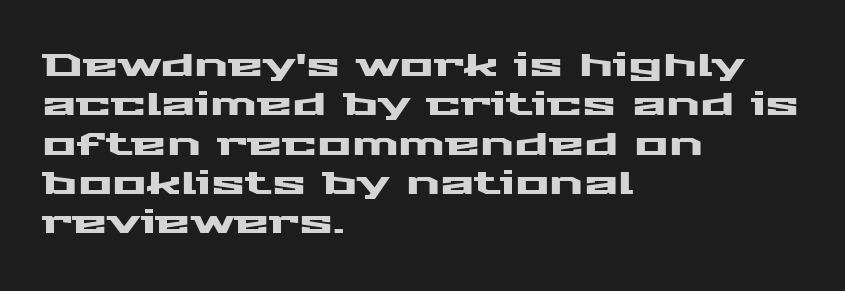
The image shows 32 px wide sans-serif type, upright; set left-aligned, line spacing 1.23x, normal letter spacing, not underlined; medium stroke contrast and a medium x-height.
